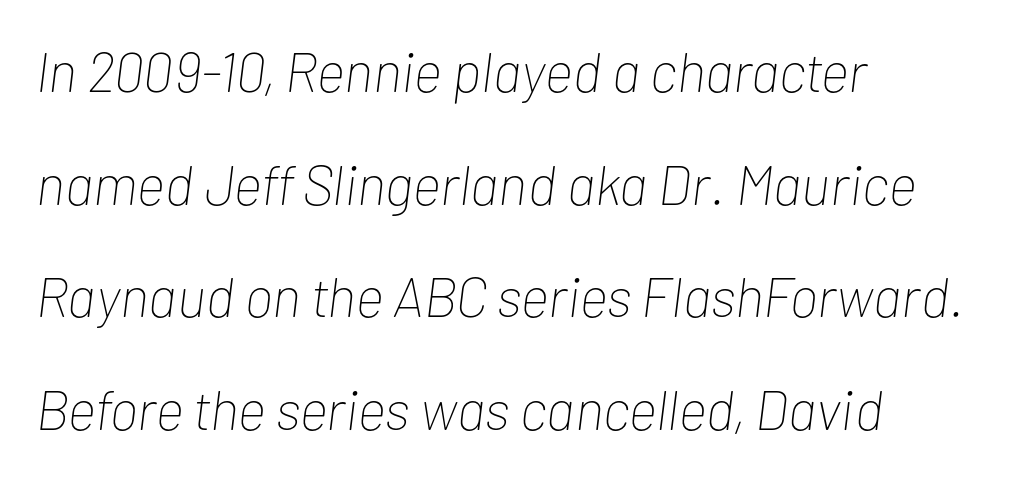
{"italic": "yes", "lean": "right", "slant_degrees": 7, "bold": "no", "weight": "thin", "width": "condensed", "stroke_contrast": "low", "x_height": "medium", "monospaced": "no", "underline": "no", "align": "left", "line_spacing": "loose", "line_spacing_ratio": 2.01, "letter_spacing": "normal", "letter_spacing_em": 0.0, "glyph_px": 56}
